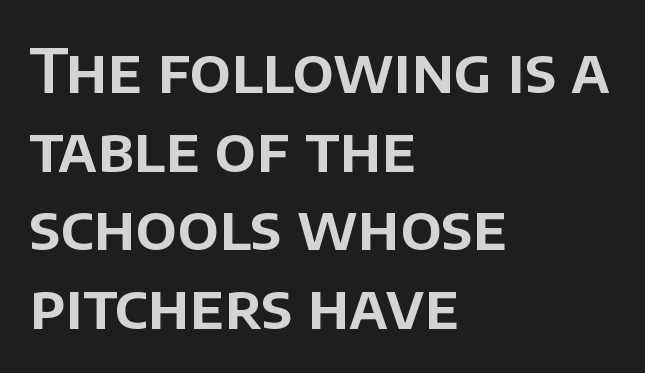
Summary of vertical rhythm: regular, with standard interline spacing. Plain, unruled lines of type. Proportional: the letters do not fall into vertical columns. The rag falls on the right side of this text block. Observe the absence of serifs on each vertical stroke in this sample.
